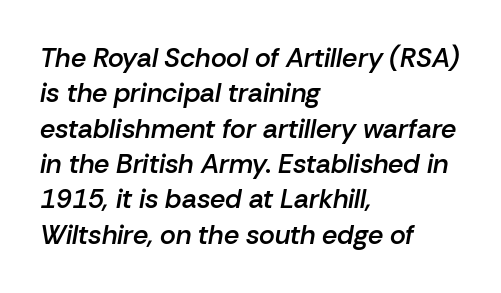
The image shows 27 px text type, italic (leaning right); set left-aligned, normal line spacing (1.31x), normal letter spacing, not underlined.
